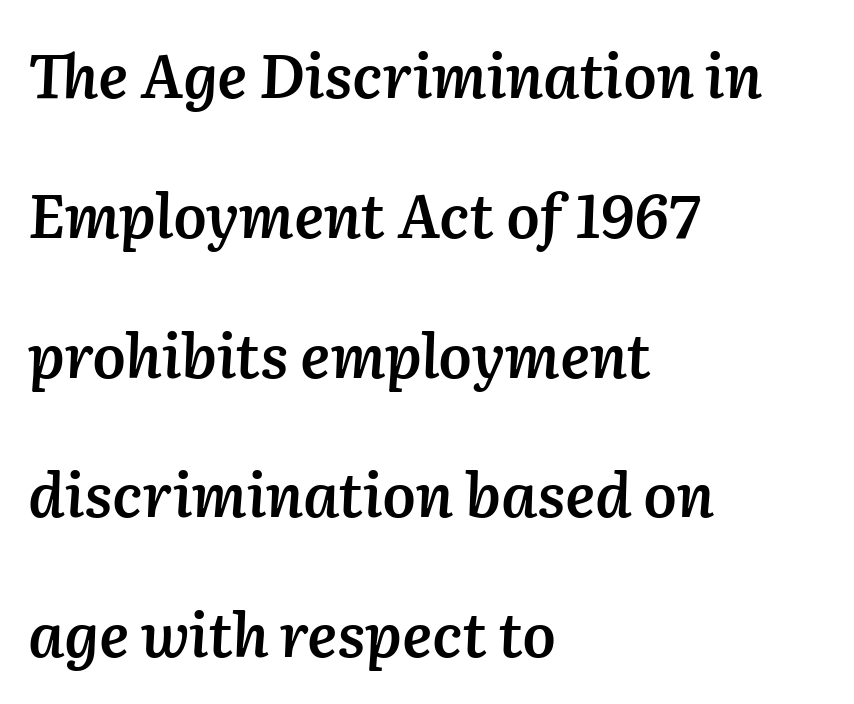
A typesetter would call this zero additional tracking. The paragraph shown leans on its left margin. The block of text is sparse from top to bottom, with ample space between rows. Think of a printed novel: that variable character pitch is what you see here. Descenders hang freely into open space.
